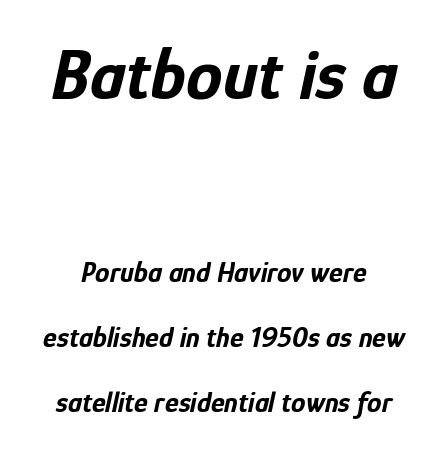
Varying glyph widths throughout — classic text-font behaviour. Type without underlining. Strokes here are thick enough to call this a true bold. No extra tracking has been applied to these lines.
